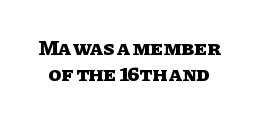
The image shows 21 px bold type, upright; set normal line spacing (1.25x), normal letter spacing, not underlined.
